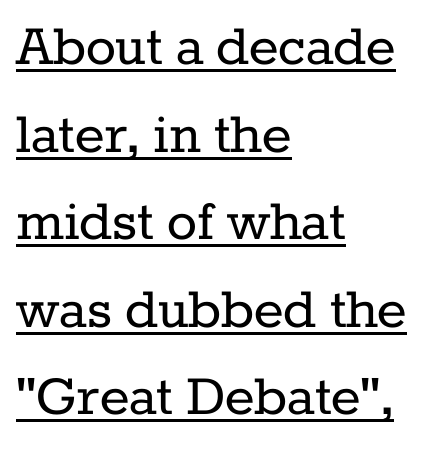
{"serif": "yes", "italic": "no", "bold": "no", "weight": "regular", "width": "normal", "stroke_contrast": "low", "x_height": "medium", "monospaced": "no", "underline": "yes", "align": "left", "line_spacing": "normal", "line_spacing_ratio": 1.39, "letter_spacing": "normal", "letter_spacing_em": 0.0, "glyph_px": 63}
